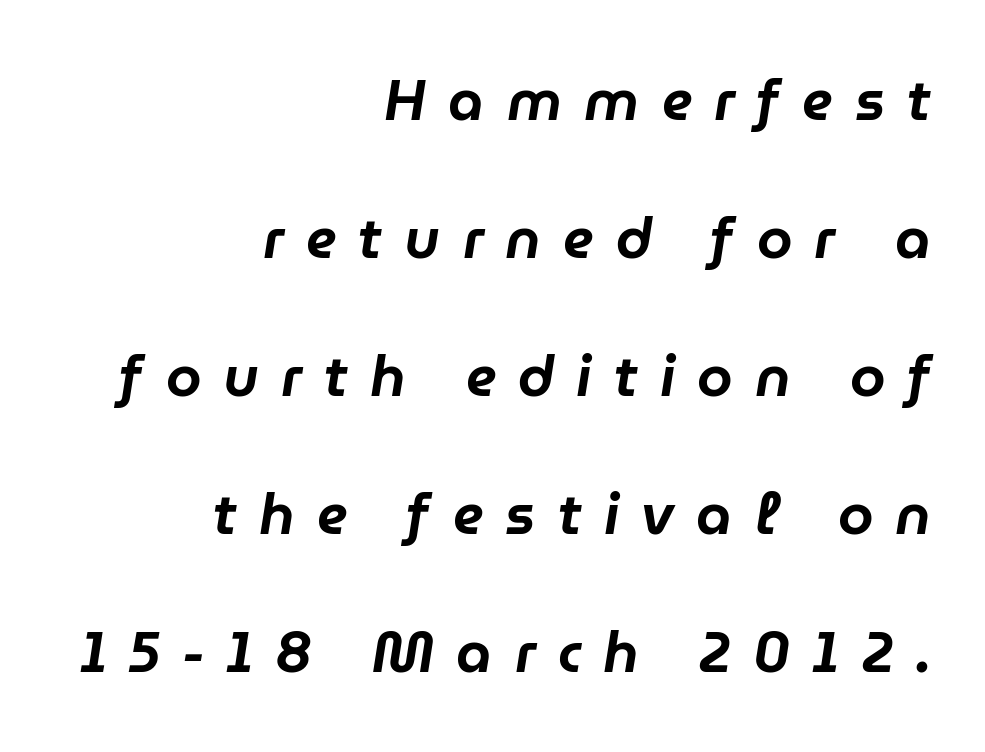
The image shows 57 px text type, italic (leaning right); set right-aligned, loose line spacing (2.42x), unusually wide letter spacing (+0.39 em), not underlined; low stroke contrast and a medium x-height.
